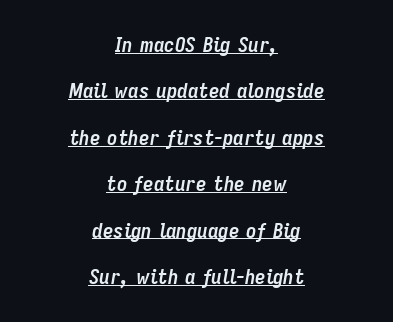
The image shows 21 px bold type, italic (leaning right); set centered, loose line spacing (2.21x), normal letter spacing, underlined.
